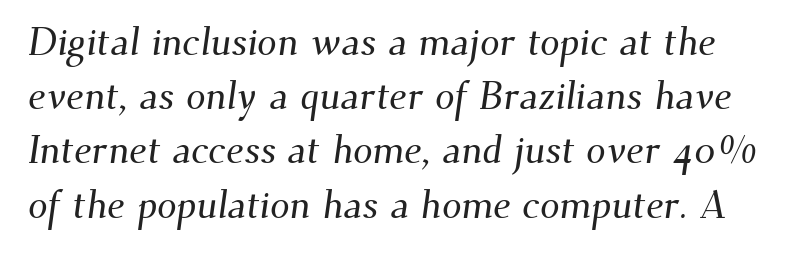
{"serif": "yes", "width": "normal", "stroke_contrast": "medium", "x_height": "small", "monospaced": "no", "underline": "no", "line_spacing": "normal", "line_spacing_ratio": 1.39, "letter_spacing": "normal", "letter_spacing_em": 0.0, "glyph_px": 39}
